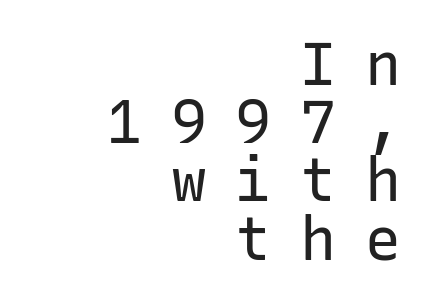
Every character sits straight up, as roman type does. What stands out about the letter spacing? Its width — letters are far apart. This rendering uses right alignment, leaving the left contour irregular. The foot of each line stays bare and open.
